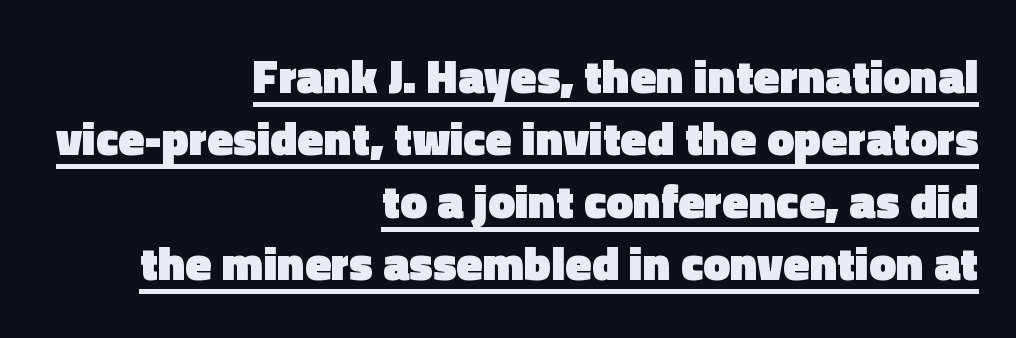
Q: Is the text bold? A: Yes.
Q: Is the text italic (slanted)? A: No, it is upright.
Q: Is the typeface a serif or a sans-serif typeface? A: Sans-serif.
Q: Is the text underlined? A: Yes.
Q: How is the paragraph aligned? A: Right-aligned.
Q: Is the spacing between letters normal or unusually wide? A: Normal.
Q: Is the spacing between lines tight, normal or loose? A: Normal.
Q: Width (condensed, normal, or wide)? A: Normal.
Q: x-height? A: Medium.
Q: Monospaced? A: No.
